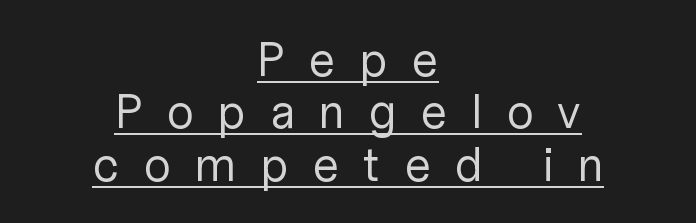
Q: Is the text bold? A: No.
Q: Is the text italic (slanted)? A: No, it is upright.
Q: Is the typeface a serif or a sans-serif typeface? A: Sans-serif.
Q: Is the text underlined? A: Yes.
Q: How is the paragraph aligned? A: Centered.
Q: Is the spacing between letters normal or unusually wide? A: Unusually wide.
Q: Is the spacing between lines tight, normal or loose? A: Tight.
Q: Width (condensed, normal, or wide)? A: Normal.
Q: Stroke contrast? A: Low.
Q: x-height? A: Medium.
Q: Monospaced? A: No.
